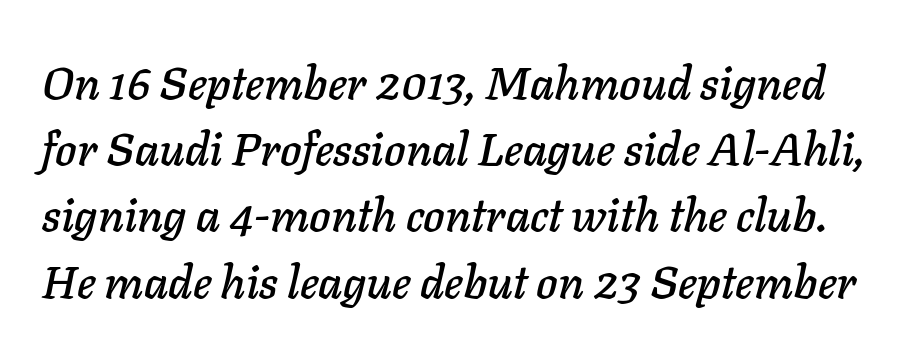
Slant detected: the letters are inclined. Summary of vertical rhythm: regular, with standard interline spacing. Note the varied advance widths — an 'i' is clearly narrower than an 'm'. Unmarked baselines from the first word to the last. Compared with typical body copy, the letter spacing here is the same.
